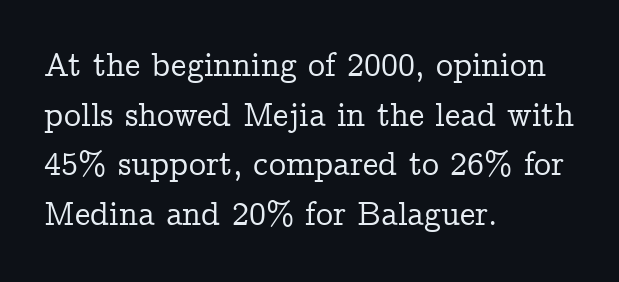
The image shows 34 px serif type, upright; set left-aligned, normal line spacing (1.46x), normal letter spacing, not underlined; low stroke contrast and a medium x-height.
